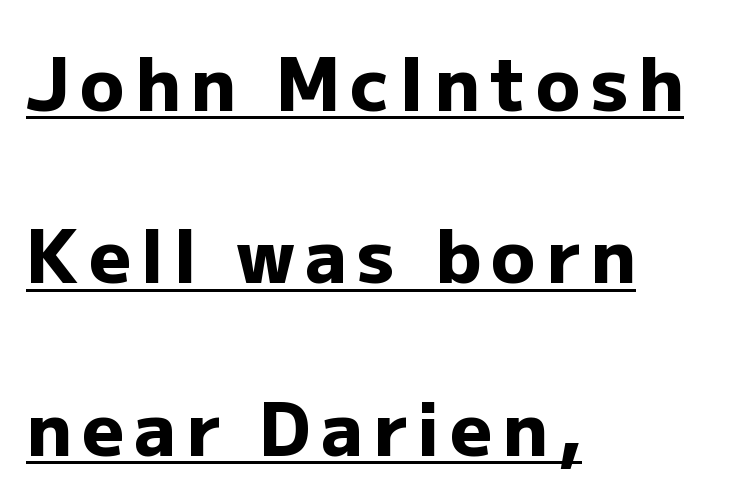
The image shows 73 px heavy sans-serif type, upright; set left-aligned, loose line spacing (2.36x), underlined; low stroke contrast and a medium x-height.
